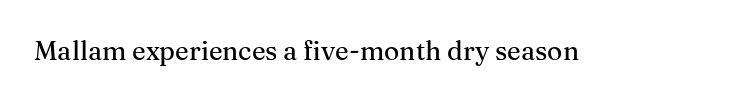
Is there any slant? The stems are plumb. Descenders are the only things crossing below the line. The line texture is even and compact thanks to regular tracking.
